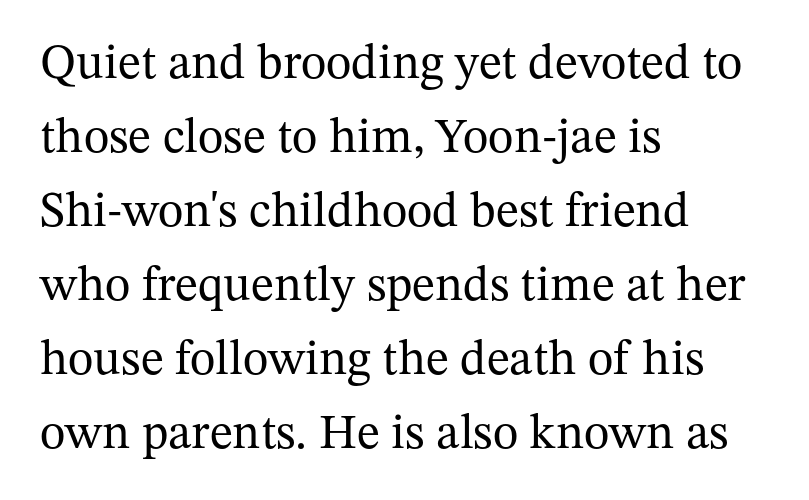
{"serif": "yes", "italic": "no", "bold": "no", "weight": "regular", "width": "normal", "stroke_contrast": "medium", "x_height": "medium", "monospaced": "no", "underline": "no", "align": "left", "line_spacing": "normal", "line_spacing_ratio": 1.51, "letter_spacing": "normal", "letter_spacing_em": 0.0, "glyph_px": 49}
